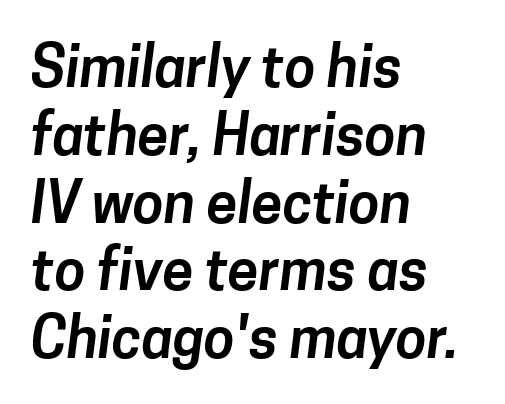
The image shows 56 px sans-serif type; set left-aligned, line spacing 1.21x, normal letter spacing, not underlined; low stroke contrast and a medium x-height.
